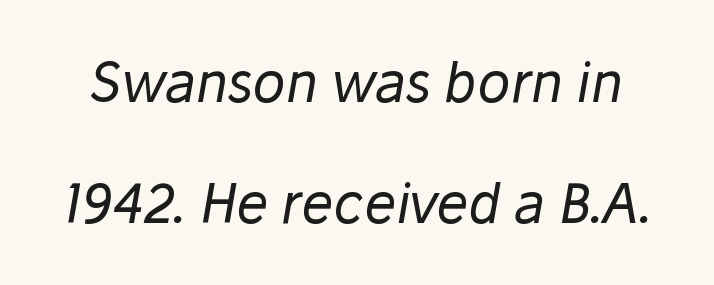
{"italic": "yes", "lean": "right", "slant_degrees": 10, "bold": "no", "weight": "regular", "width": "normal", "stroke_contrast": "low", "x_height": "medium", "monospaced": "no", "underline": "no", "line_spacing": "loose", "line_spacing_ratio": 2.24, "letter_spacing": "normal", "letter_spacing_em": 0.0, "glyph_px": 54}
